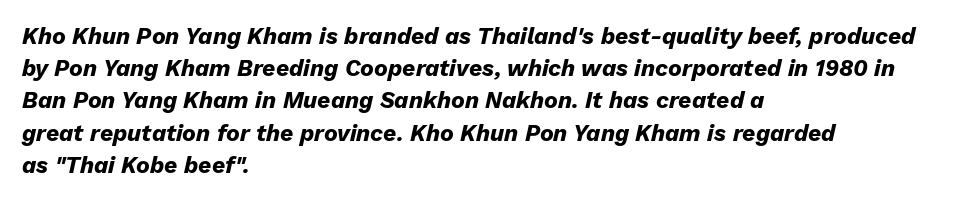
Q: Is the text bold? A: Yes.
Q: Is the text italic (slanted)? A: Yes, it leans right by about 13 degrees.
Q: Is the text underlined? A: No.
Q: How is the paragraph aligned? A: Left-aligned.
Q: Is the spacing between letters normal or unusually wide? A: Normal.
Q: Is the spacing between lines tight, normal or loose? A: Normal.
